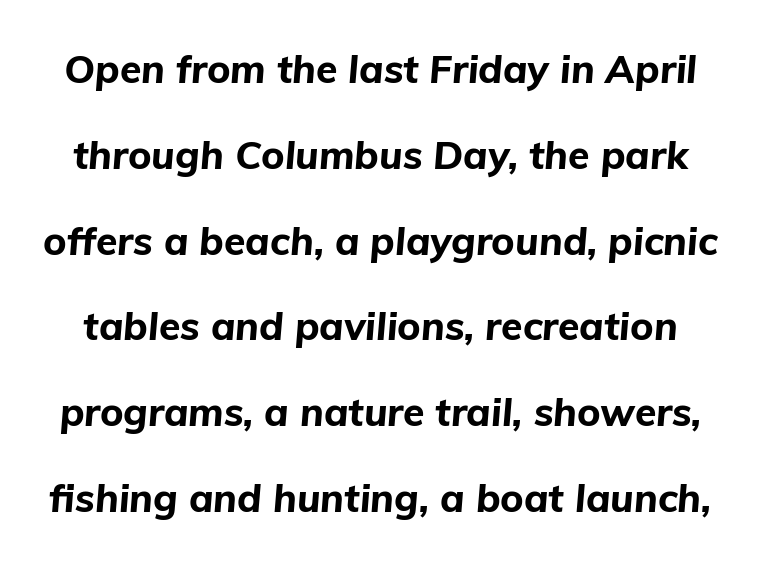
Q: Is the text bold? A: Yes.
Q: Is the text italic (slanted)? A: Yes, it leans right by about 5 degrees.
Q: Is the text underlined? A: No.
Q: Is the spacing between letters normal or unusually wide? A: Normal.
Q: Is the spacing between lines tight, normal or loose? A: Loose.
Q: Width (condensed, normal, or wide)? A: Normal.
Q: Stroke contrast? A: Low.
Q: x-height? A: Medium.
Q: Monospaced? A: No.
